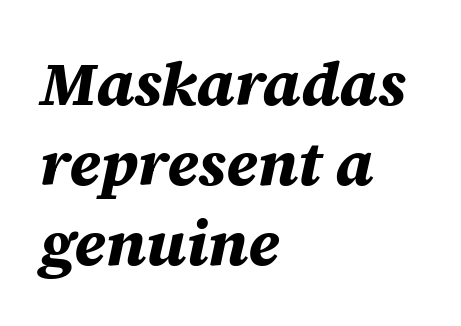
The image shows 62 px bold type, italic (leaning right); set left-aligned, normal line spacing (1.29x), normal letter spacing, not underlined; medium stroke contrast and a large x-height.
